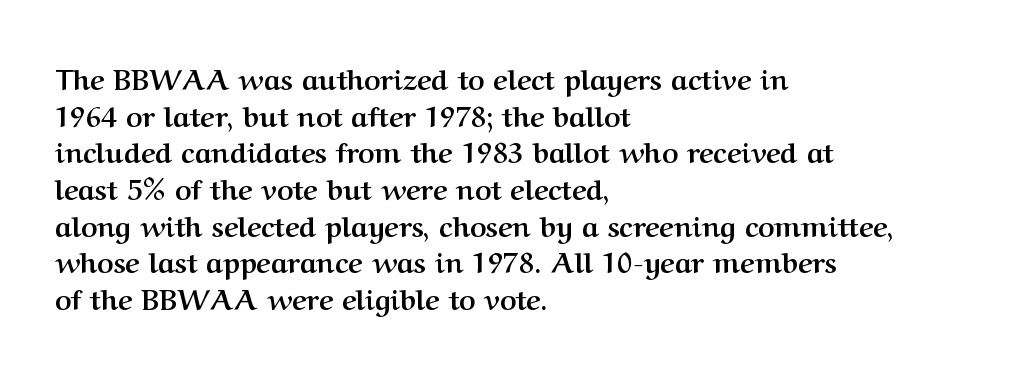
Q: Is the text bold? A: Yes.
Q: Is the text italic (slanted)? A: No, it is upright.
Q: Is the typeface a serif or a sans-serif typeface? A: Serif.
Q: Is the text underlined? A: No.
Q: How is the paragraph aligned? A: Left-aligned.
Q: Is the spacing between letters normal or unusually wide? A: Normal.
Q: Is the spacing between lines tight, normal or loose? A: Normal.
Q: Width (condensed, normal, or wide)? A: Normal.
Q: Stroke contrast? A: Medium.
Q: x-height? A: Medium.
Q: Monospaced? A: No.
